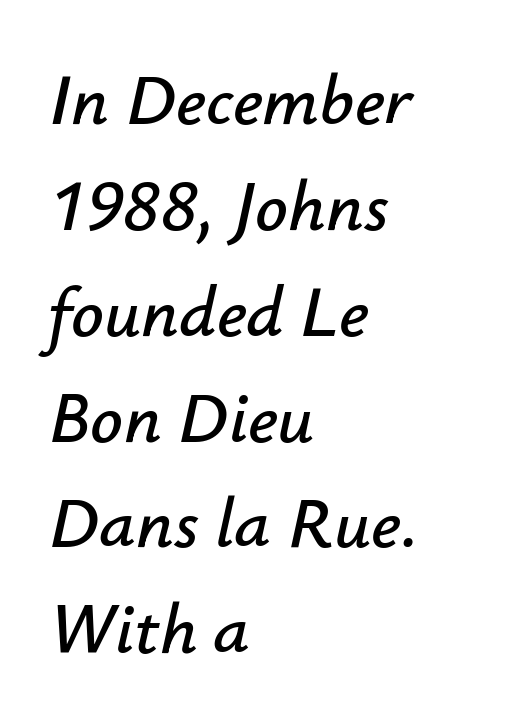
A student would call this left alignment; a typographer would say flush left, rag right. The rows are spaced the way most documents space them. The typography opts for an oblique posture over an upright one. The zone under the glyphs is completely vacant.
